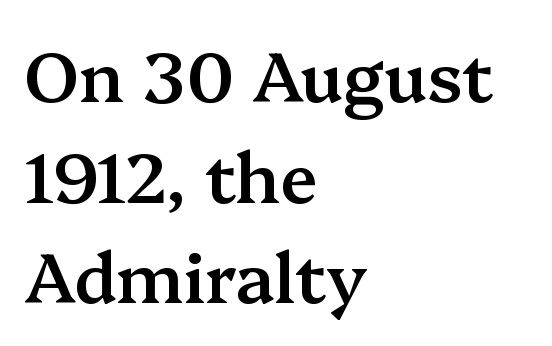
Q: Is the text bold? A: Semi-bold.
Q: Is the text italic (slanted)? A: No, it is upright.
Q: Is the typeface a serif or a sans-serif typeface? A: Serif.
Q: Is the text underlined? A: No.
Q: How is the paragraph aligned? A: Left-aligned.
Q: Is the spacing between letters normal or unusually wide? A: Normal.
Q: Is the spacing between lines tight, normal or loose? A: Normal.
Q: Width (condensed, normal, or wide)? A: Normal.
Q: Stroke contrast? A: Medium.
Q: x-height? A: Medium.
Q: Monospaced? A: No.
